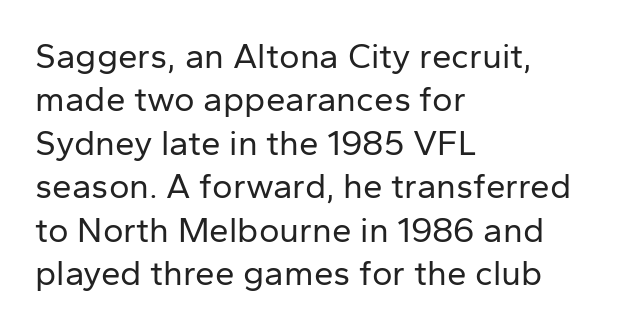
{"serif": "no", "italic": "no", "bold": "no", "weight": "regular", "width": "normal", "stroke_contrast": "low", "x_height": "medium", "monospaced": "no", "underline": "no", "align": "left", "line_spacing_ratio": 1.24, "letter_spacing": "normal", "letter_spacing_em": 0.0, "glyph_px": 35}
